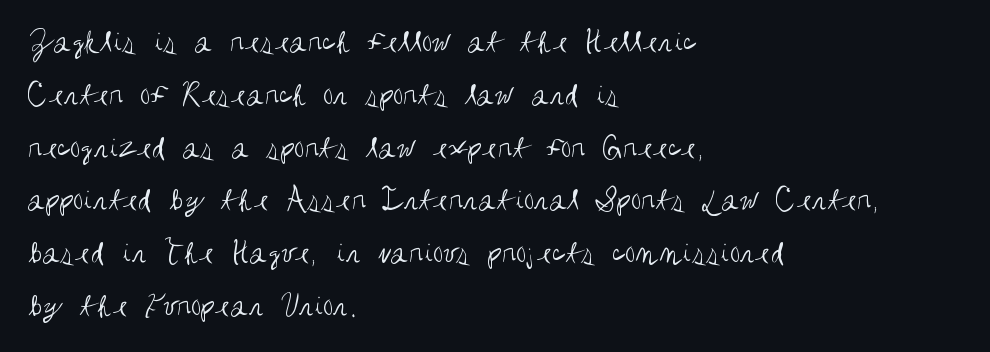
{"serif": "no", "bold": "no", "weight": "regular", "width": "condensed", "stroke_contrast": "medium", "x_height": "large", "monospaced": "no", "underline": "no", "align": "left", "line_spacing": "normal", "line_spacing_ratio": 1.6, "letter_spacing": "normal", "letter_spacing_em": 0.0, "glyph_px": 33}
